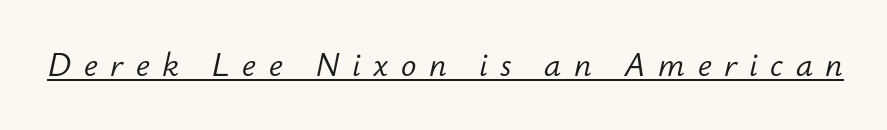
{"italic": "yes", "lean": "right", "slant_degrees": 12, "bold": "no", "weight": "light", "width": "normal", "stroke_contrast": "low", "x_height": "small", "monospaced": "no", "underline": "yes", "letter_spacing": "wide", "letter_spacing_em": 0.39, "glyph_px": 32}
